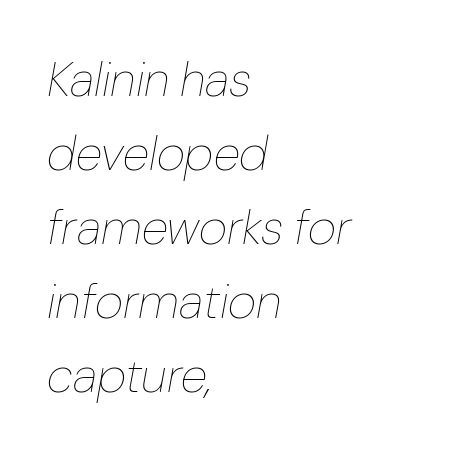
Q: Is the text bold? A: No.
Q: Is the text italic (slanted)? A: Yes, it leans right by about 10 degrees.
Q: Is the text underlined? A: No.
Q: How is the paragraph aligned? A: Left-aligned.
Q: Is the spacing between letters normal or unusually wide? A: Normal.
Q: Is the spacing between lines tight, normal or loose? A: Normal.
Q: Width (condensed, normal, or wide)? A: Normal.
Q: Stroke contrast? A: Low.
Q: x-height? A: Medium.
Q: Monospaced? A: No.
